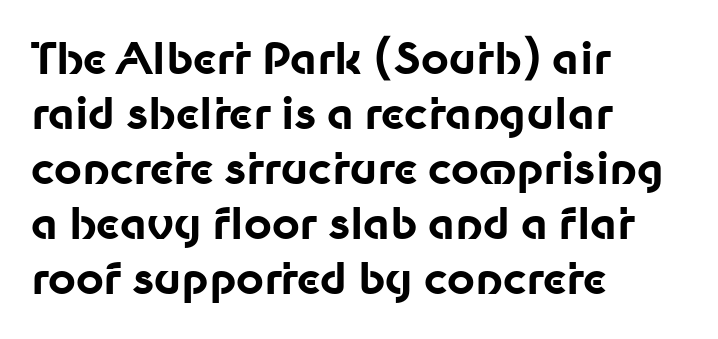
{"serif": "no", "italic": "no", "bold": "yes", "weight": "bold", "width": "normal", "stroke_contrast": "low", "x_height": "medium", "monospaced": "no", "underline": "no", "align": "left", "line_spacing": "normal", "line_spacing_ratio": 1.28, "letter_spacing": "normal", "letter_spacing_em": 0.0, "glyph_px": 43}
